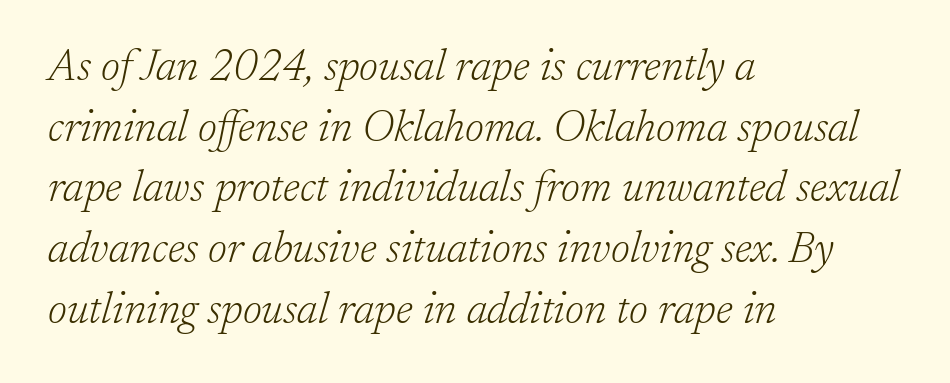
{"serif": "yes", "italic": "yes", "lean": "right", "slant_degrees": 17, "bold": "no", "weight": "light", "width": "normal", "stroke_contrast": "low", "x_height": "medium", "monospaced": "no", "underline": "no", "align": "left", "line_spacing": "normal", "line_spacing_ratio": 1.41, "letter_spacing": "normal", "letter_spacing_em": 0.0, "glyph_px": 43}
